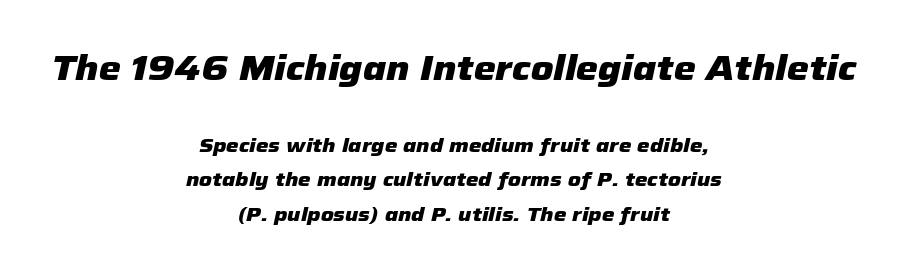
{"italic": "yes", "lean": "right", "slant_degrees": 12, "bold": "yes", "weight": "heavy", "width": "normal", "stroke_contrast": "low", "x_height": "medium", "monospaced": "no", "underline": "no", "align": "center", "line_spacing_ratio": 1.73, "letter_spacing": "normal", "letter_spacing_em": 0.0, "larger_block": "first", "size_ratio": 1.75, "glyph_px": 35}
